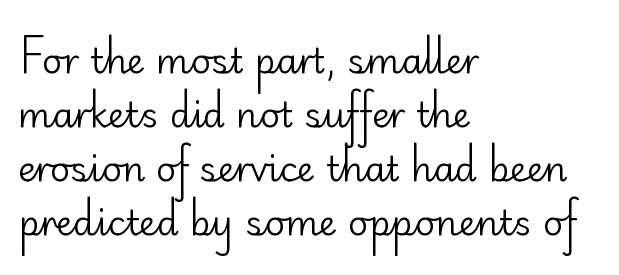
Q: Is the text bold? A: No.
Q: Is the text italic (slanted)? A: No, it is upright.
Q: Is the typeface a serif or a sans-serif typeface? A: Sans-serif.
Q: Is the text underlined? A: No.
Q: How is the paragraph aligned? A: Left-aligned.
Q: Is the spacing between letters normal or unusually wide? A: Normal.
Q: Is the spacing between lines tight, normal or loose? A: Normal.
Q: Width (condensed, normal, or wide)? A: Normal.
Q: Stroke contrast? A: Low.
Q: x-height? A: Small.
Q: Monospaced? A: No.
